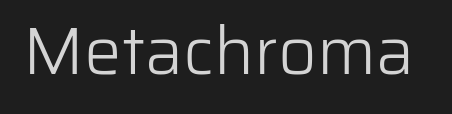
The image shows 67 px light sans-serif type, upright; set normal letter spacing, not underlined; low stroke contrast and a medium x-height.
